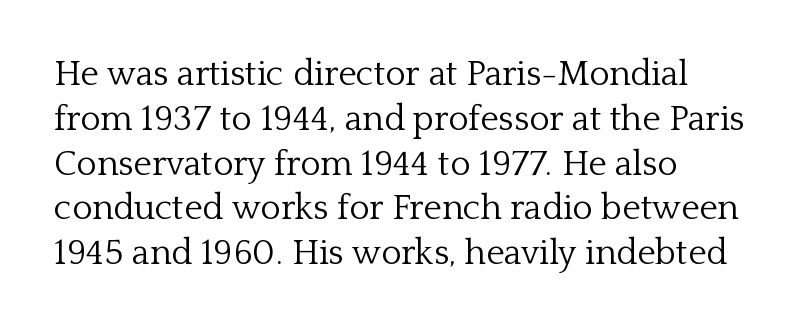
{"serif": "yes", "italic": "no", "bold": "no", "weight": "light", "width": "normal", "stroke_contrast": "low", "x_height": "medium", "monospaced": "no", "underline": "no", "line_spacing": "normal", "line_spacing_ratio": 1.28, "letter_spacing": "normal", "letter_spacing_em": 0.0, "glyph_px": 35}
